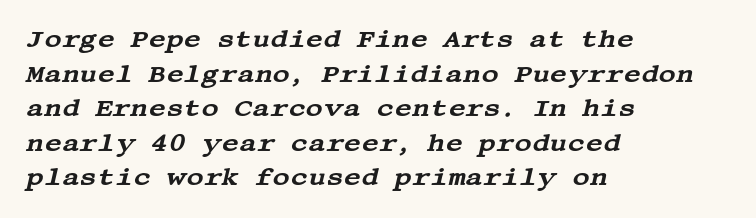
{"italic": "yes", "lean": "right", "slant_degrees": 13, "underline": "no", "align": "left", "line_spacing": "normal", "line_spacing_ratio": 1.44, "letter_spacing": "normal", "letter_spacing_em": 0.0, "glyph_px": 24}
